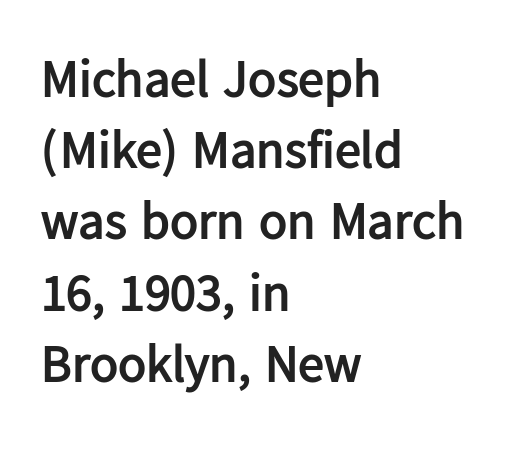
Q: Is the text bold? A: Yes.
Q: Is the text italic (slanted)? A: No, it is upright.
Q: Is the typeface a serif or a sans-serif typeface? A: Sans-serif.
Q: Is the text underlined? A: No.
Q: How is the paragraph aligned? A: Left-aligned.
Q: Is the spacing between letters normal or unusually wide? A: Normal.
Q: Is the spacing between lines tight, normal or loose? A: Normal.
Q: Width (condensed, normal, or wide)? A: Normal.
Q: Stroke contrast? A: Low.
Q: x-height? A: Medium.
Q: Monospaced? A: No.
